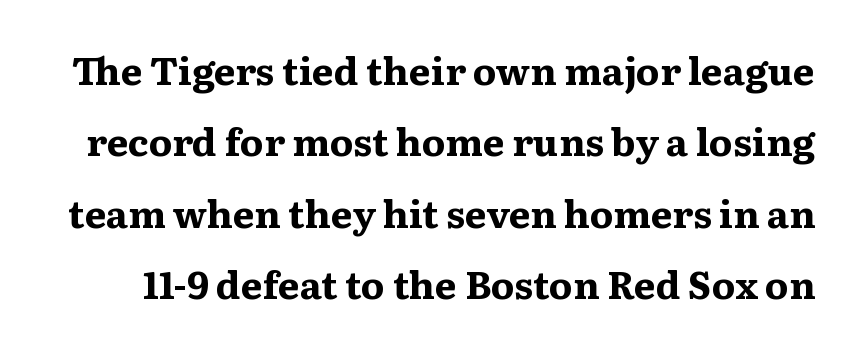
{"serif": "yes", "italic": "no", "bold": "yes", "weight": "bold", "width": "wide", "stroke_contrast": "medium", "x_height": "medium", "monospaced": "no", "underline": "no", "line_spacing_ratio": 1.88, "letter_spacing": "normal", "letter_spacing_em": 0.0, "glyph_px": 38}
